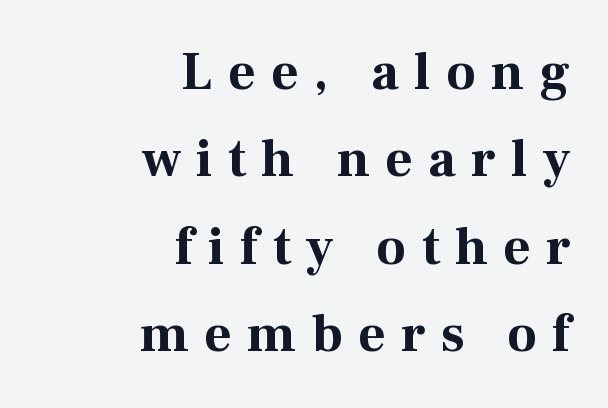
Q: Is the text bold? A: Yes.
Q: Is the text italic (slanted)? A: No, it is upright.
Q: Is the typeface a serif or a sans-serif typeface? A: Serif.
Q: Is the text underlined? A: No.
Q: How is the paragraph aligned? A: Right-aligned.
Q: Is the spacing between letters normal or unusually wide? A: Unusually wide.
Q: Is the spacing between lines tight, normal or loose? A: Normal.
Q: Width (condensed, normal, or wide)? A: Normal.
Q: Stroke contrast? A: Medium.
Q: x-height? A: Medium.
Q: Monospaced? A: No.
